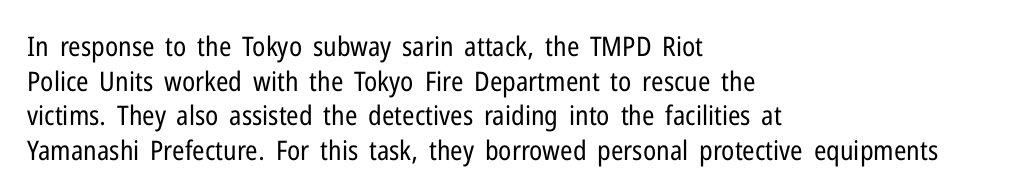
The image shows 27 px text type, upright; set left-aligned, normal line spacing (1.28x), normal letter spacing, not underlined.
